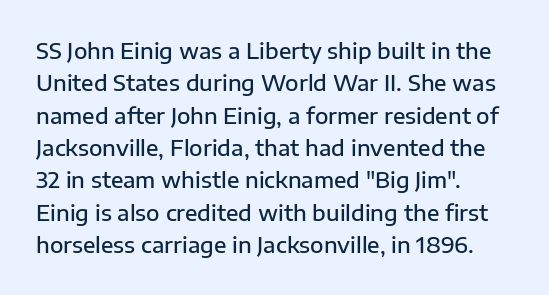
{"italic": "no", "bold": "semi", "underline": "no", "align": "left", "line_spacing": "normal", "line_spacing_ratio": 1.47, "letter_spacing": "normal", "letter_spacing_em": 0.0, "glyph_px": 22}
